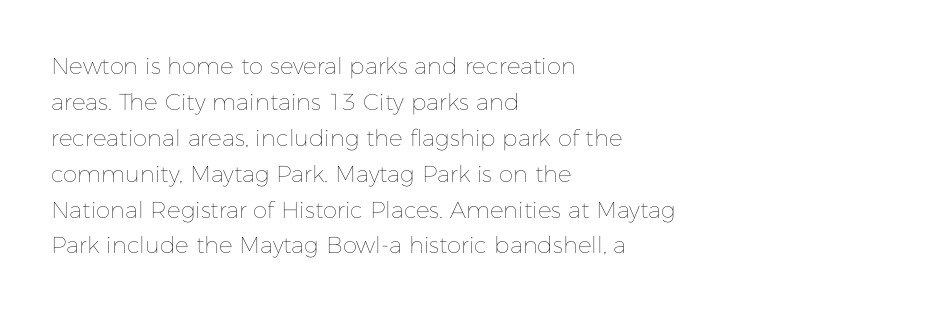
Q: Is the text bold? A: No.
Q: Is the text italic (slanted)? A: No, it is upright.
Q: Is the text underlined? A: No.
Q: How is the paragraph aligned? A: Left-aligned.
Q: Is the spacing between letters normal or unusually wide? A: Normal.
Q: Is the spacing between lines tight, normal or loose? A: Normal.
